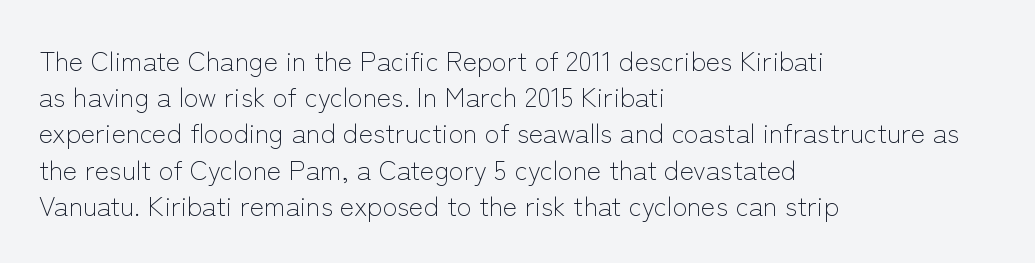
Q: Is the text bold? A: No.
Q: Is the text italic (slanted)? A: No, it is upright.
Q: Is the text underlined? A: No.
Q: How is the paragraph aligned? A: Left-aligned.
Q: Is the spacing between letters normal or unusually wide? A: Normal.
Q: Is the spacing between lines tight, normal or loose? A: Normal.
